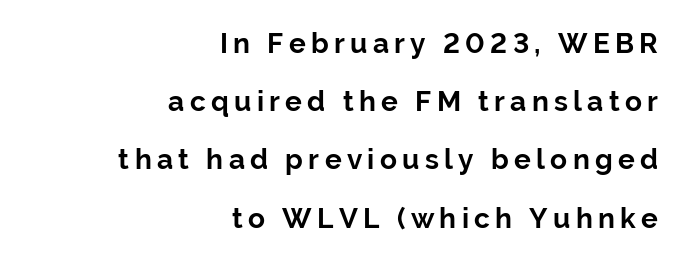
{"serif": "no", "italic": "no", "bold": "yes", "weight": "bold", "width": "normal", "stroke_contrast": "low", "x_height": "medium", "monospaced": "no", "underline": "no", "align": "right", "line_spacing": "loose", "line_spacing_ratio": 2.08, "glyph_px": 28}
